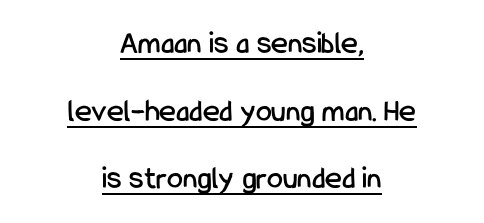
{"serif": "no", "italic": "no", "width": "condensed", "stroke_contrast": "low", "x_height": "medium", "monospaced": "no", "underline": "yes", "align": "center", "line_spacing": "loose", "line_spacing_ratio": 2.11, "letter_spacing": "normal", "letter_spacing_em": 0.0, "glyph_px": 32}
